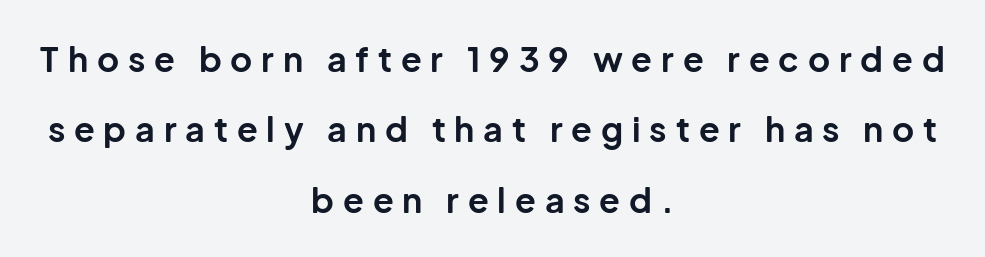
The rag falls on both sides of this text block equally. Each letter's strokes conclude bluntly, with no projecting serifs. Here the designer chose a conventional face with non-uniform glyph widths. Notice how the stems are strictly vertical — no italics here.
